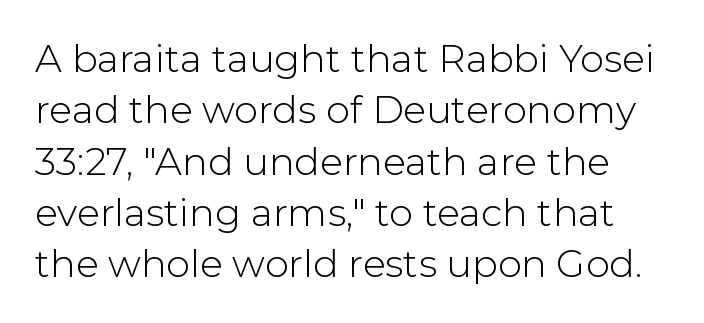
Q: Is the text bold? A: No.
Q: Is the text italic (slanted)? A: No, it is upright.
Q: Is the typeface a serif or a sans-serif typeface? A: Sans-serif.
Q: Is the text underlined? A: No.
Q: Is the spacing between letters normal or unusually wide? A: Normal.
Q: Is the spacing between lines tight, normal or loose? A: Normal.
Q: Width (condensed, normal, or wide)? A: Normal.
Q: Stroke contrast? A: Low.
Q: x-height? A: Medium.
Q: Monospaced? A: No.
